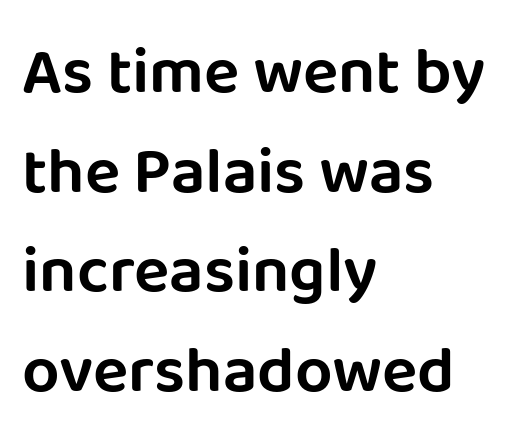
The image shows 66 px sans-serif type, upright; set left-aligned, normal line spacing (1.51x), normal letter spacing, not underlined; low stroke contrast and a large x-height.
